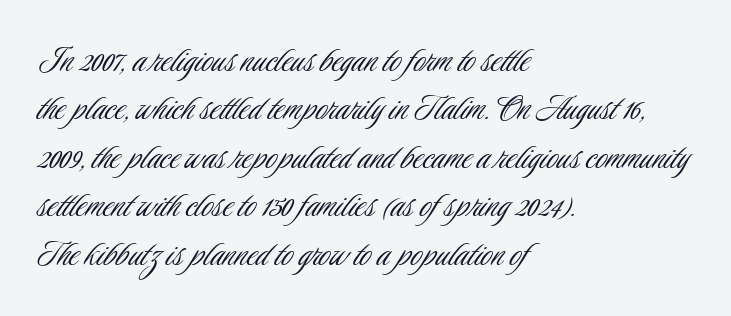
Q: Is the text bold? A: No.
Q: Is the text italic (slanted)? A: Yes.
Q: Is the typeface a serif or a sans-serif typeface? A: Sans-serif.
Q: Is the text underlined? A: No.
Q: How is the paragraph aligned? A: Left-aligned.
Q: Is the spacing between letters normal or unusually wide? A: Normal.
Q: Width (condensed, normal, or wide)? A: Condensed.
Q: Stroke contrast? A: Low.
Q: x-height? A: Small.
Q: Monospaced? A: No.
